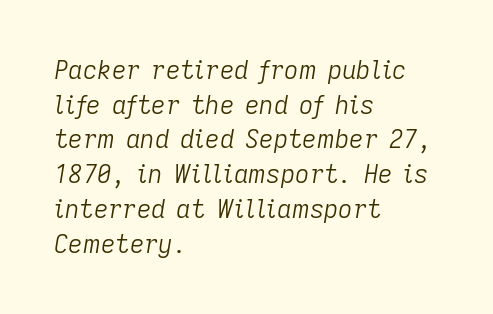
{"italic": "yes", "lean": "right", "slant_degrees": 9, "bold": "no", "underline": "no", "align": "left", "line_spacing": "normal", "line_spacing_ratio": 1.39, "letter_spacing": "normal", "letter_spacing_em": 0.0, "glyph_px": 25}
